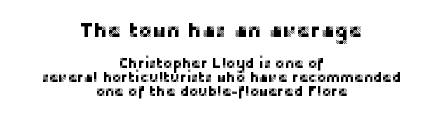
{"italic": "no", "underline": "no", "align": "center", "line_spacing": "tight", "line_spacing_ratio": 0.98, "letter_spacing": "normal", "letter_spacing_em": 0.0, "larger_block": "first", "size_ratio": 1.5, "glyph_px": 21}
